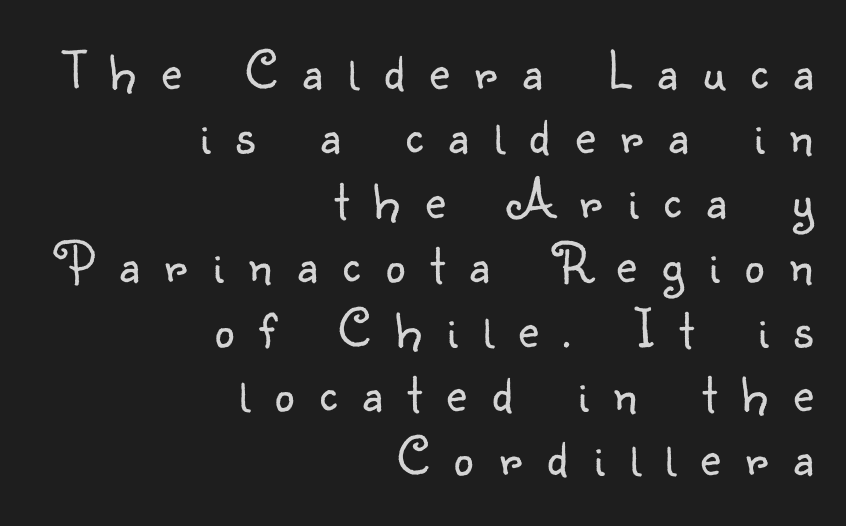
{"serif": "no", "italic": "no", "bold": "no", "weight": "light", "width": "normal", "stroke_contrast": "low", "x_height": "small", "monospaced": "no", "underline": "no", "align": "right", "line_spacing": "tight", "line_spacing_ratio": 1.15, "letter_spacing": "wide", "letter_spacing_em": 0.45, "glyph_px": 56}
